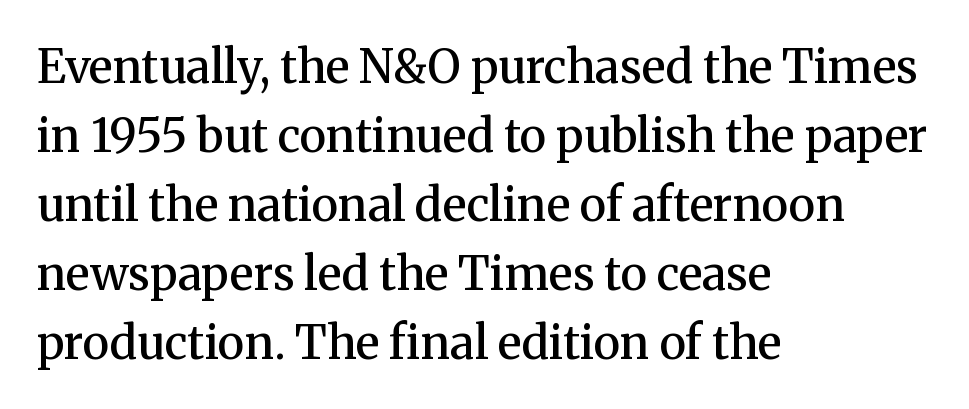
{"serif": "yes", "italic": "no", "bold": "semi", "weight": "semibold", "width": "normal", "stroke_contrast": "medium", "x_height": "medium", "monospaced": "no", "underline": "no", "align": "left", "line_spacing": "normal", "line_spacing_ratio": 1.5, "letter_spacing": "normal", "letter_spacing_em": 0.0, "glyph_px": 46}
